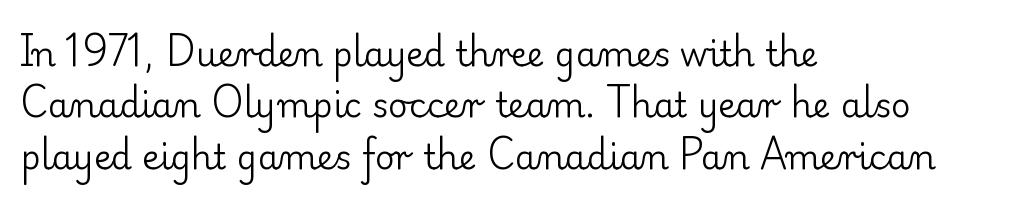
{"serif": "yes", "italic": "no", "bold": "no", "weight": "regular", "width": "normal", "stroke_contrast": "low", "x_height": "small", "monospaced": "no", "underline": "no", "align": "left", "line_spacing": "normal", "line_spacing_ratio": 1.51, "letter_spacing": "normal", "letter_spacing_em": 0.0, "glyph_px": 34}
